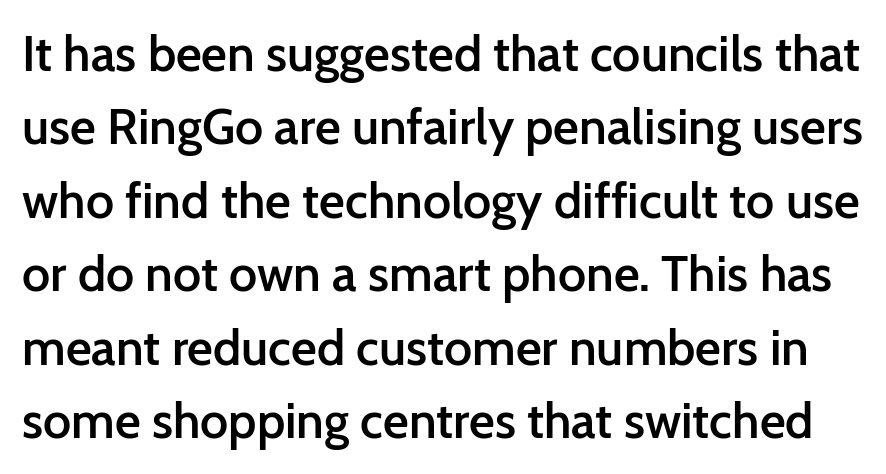
The image shows 50 px semibold sans-serif type, upright; set normal line spacing (1.47x), normal letter spacing, not underlined; low stroke contrast and a medium x-height.
